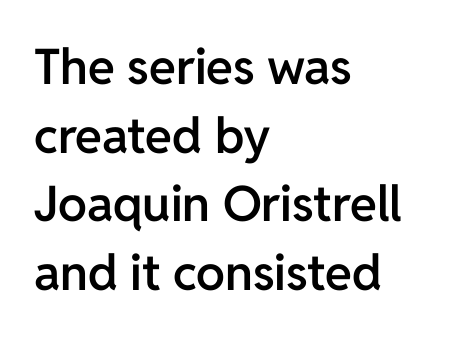
{"serif": "no", "italic": "no", "bold": "semi", "weight": "semibold", "width": "normal", "stroke_contrast": "low", "x_height": "medium", "monospaced": "no", "underline": "no", "align": "left", "line_spacing": "normal", "line_spacing_ratio": 1.4, "letter_spacing": "normal", "letter_spacing_em": 0.0, "glyph_px": 49}
